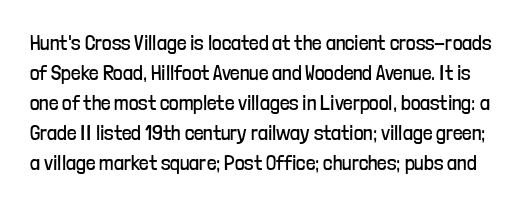
The image shows 21 px text type, upright; set normal line spacing (1.43x), normal letter spacing, not underlined.
